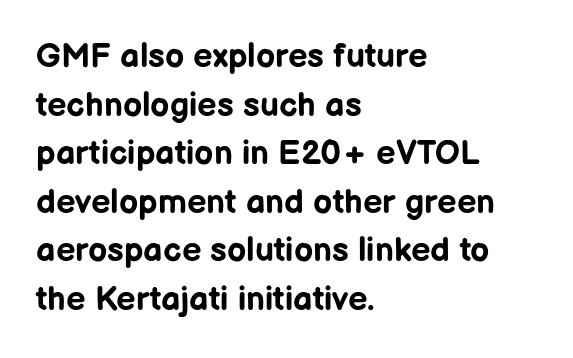
Q: Is the text bold? A: Yes.
Q: Is the text italic (slanted)? A: No, it is upright.
Q: Is the typeface a serif or a sans-serif typeface? A: Sans-serif.
Q: Is the text underlined? A: No.
Q: How is the paragraph aligned? A: Left-aligned.
Q: Is the spacing between letters normal or unusually wide? A: Normal.
Q: Is the spacing between lines tight, normal or loose? A: Normal.
Q: Width (condensed, normal, or wide)? A: Normal.
Q: Stroke contrast? A: Low.
Q: x-height? A: Medium.
Q: Monospaced? A: No.
